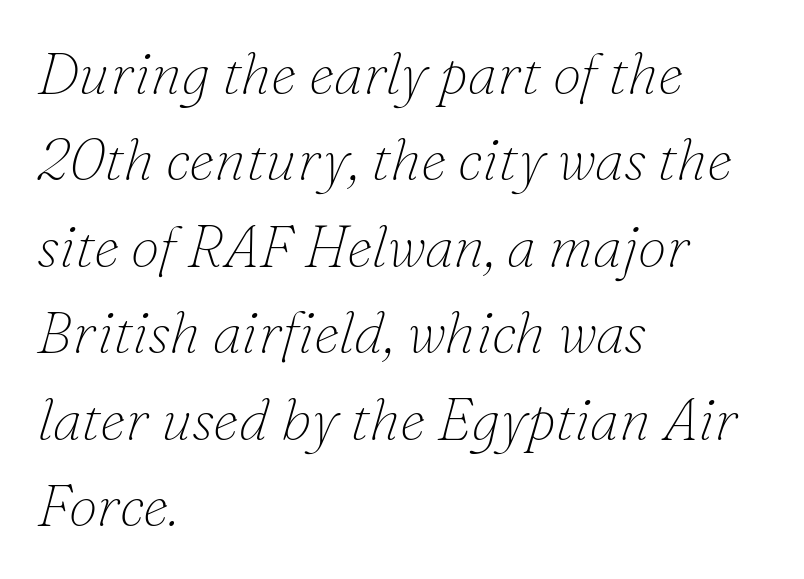
{"serif": "yes", "italic": "yes", "lean": "right", "slant_degrees": 16, "bold": "no", "weight": "thin", "width": "normal", "stroke_contrast": "low", "x_height": "small", "monospaced": "no", "underline": "no", "align": "left", "line_spacing": "normal", "line_spacing_ratio": 1.49, "letter_spacing": "normal", "letter_spacing_em": 0.0, "glyph_px": 58}
